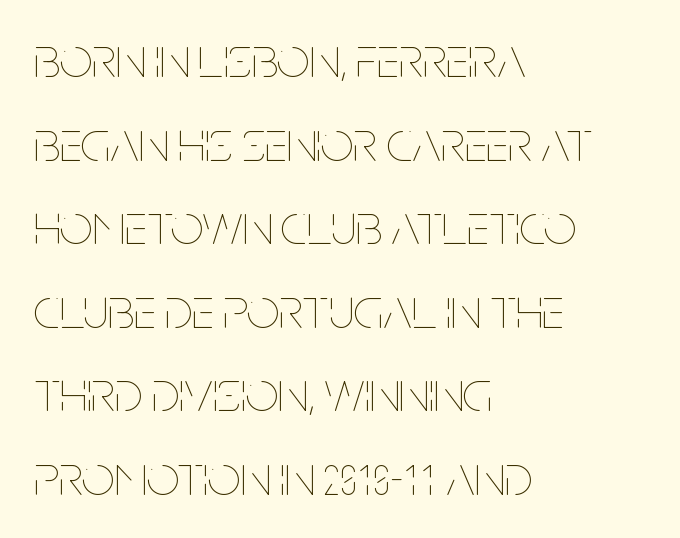
These glyphs show unthickened strokes, regular width or finer. Honestly, there is no underline to notice here at all. The paragraph shown leans on its left margin. The letters stand upright; this is a roman face. Standard letterfit; no display-style spreading of the glyphs. A typesetter would call this leading conventional body-copy spacing.
